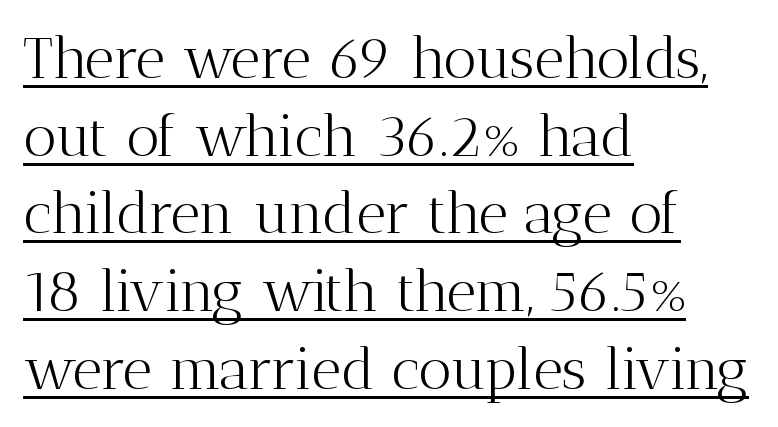
Caption: lettering with a line underneath. The line-height multiplier appears to be the usual default. A student would call this left alignment; a typographer would say flush left, rag right. Letter spacing: default. Proportional: the letters do not fall into vertical columns.
